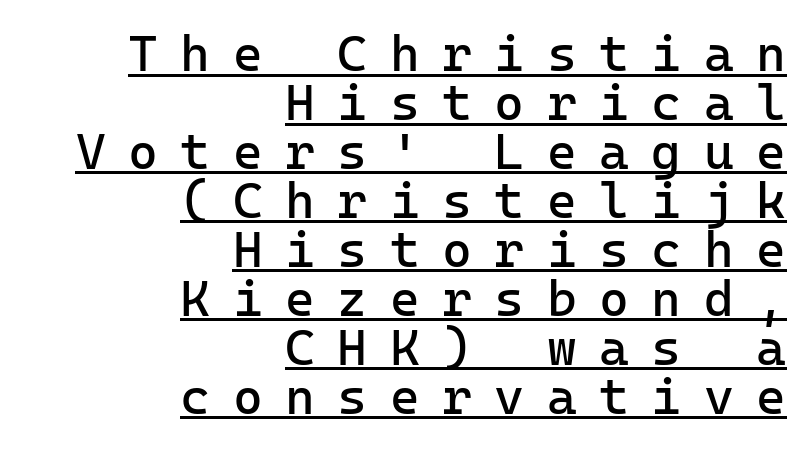
{"serif": "no", "italic": "no", "bold": "no", "weight": "regular", "width": "normal", "stroke_contrast": "low", "x_height": "medium", "underline": "yes", "align": "right", "line_spacing": "tight", "line_spacing_ratio": 0.96, "letter_spacing": "wide", "letter_spacing_em": 0.44, "glyph_px": 51}
